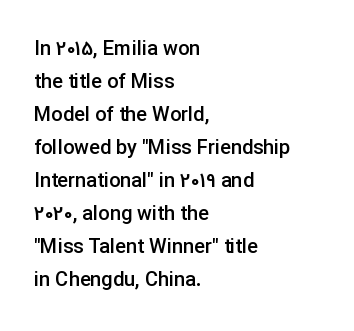
{"italic": "no", "bold": "semi", "underline": "no", "align": "left", "line_spacing": "normal", "line_spacing_ratio": 1.65, "letter_spacing": "normal", "letter_spacing_em": 0.0, "glyph_px": 20}
